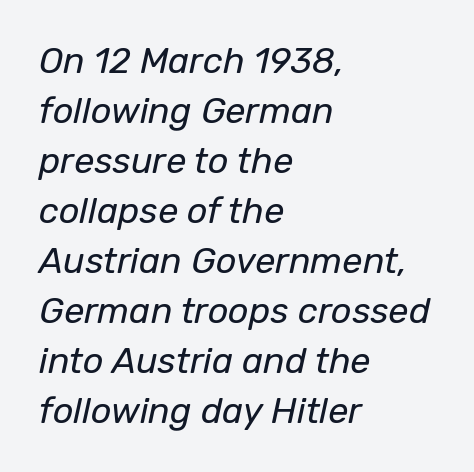
Q: Is the text bold? A: No.
Q: Is the text italic (slanted)? A: Yes, it leans right by about 12 degrees.
Q: Is the text underlined? A: No.
Q: How is the paragraph aligned? A: Left-aligned.
Q: Is the spacing between letters normal or unusually wide? A: Normal.
Q: Is the spacing between lines tight, normal or loose? A: Normal.
Q: Width (condensed, normal, or wide)? A: Normal.
Q: Stroke contrast? A: Low.
Q: x-height? A: Medium.
Q: Monospaced? A: No.
